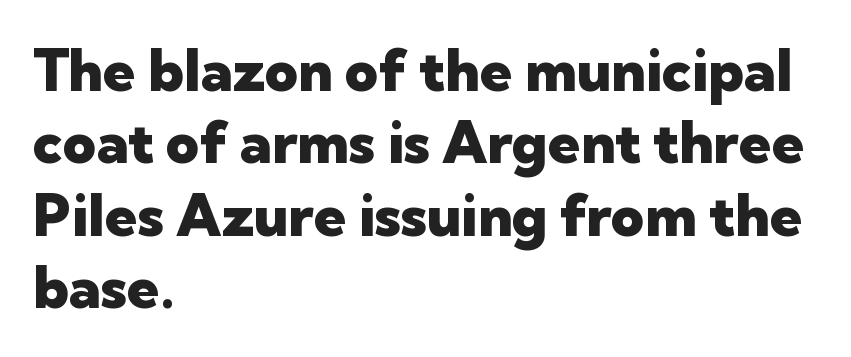
{"serif": "no", "italic": "no", "bold": "yes", "weight": "heavy", "width": "normal", "stroke_contrast": "low", "x_height": "medium", "monospaced": "no", "underline": "no", "align": "left", "line_spacing": "normal", "line_spacing_ratio": 1.25, "letter_spacing": "normal", "letter_spacing_em": 0.0, "glyph_px": 58}
